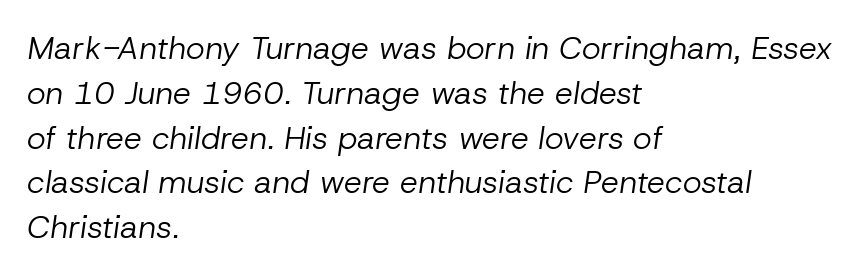
The image shows 32 px regular-weight type, italic (leaning right); set left-aligned, normal line spacing (1.4x), normal letter spacing, not underlined; low stroke contrast and a medium x-height.
